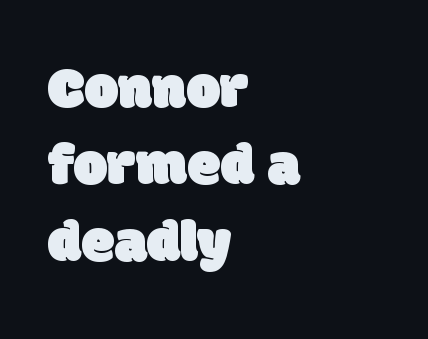
The image shows 60 px sans-serif type; set left-aligned, normal line spacing (1.28x), normal letter spacing, not underlined; low stroke contrast and a large x-height.
